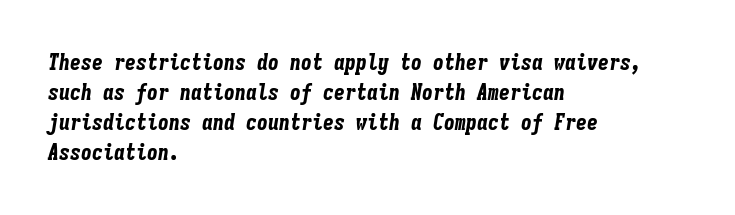
{"italic": "yes", "lean": "right", "slant_degrees": 9, "bold": "yes", "underline": "no", "align": "left", "line_spacing": "normal", "line_spacing_ratio": 1.36, "letter_spacing": "normal", "letter_spacing_em": 0.0, "glyph_px": 22}
